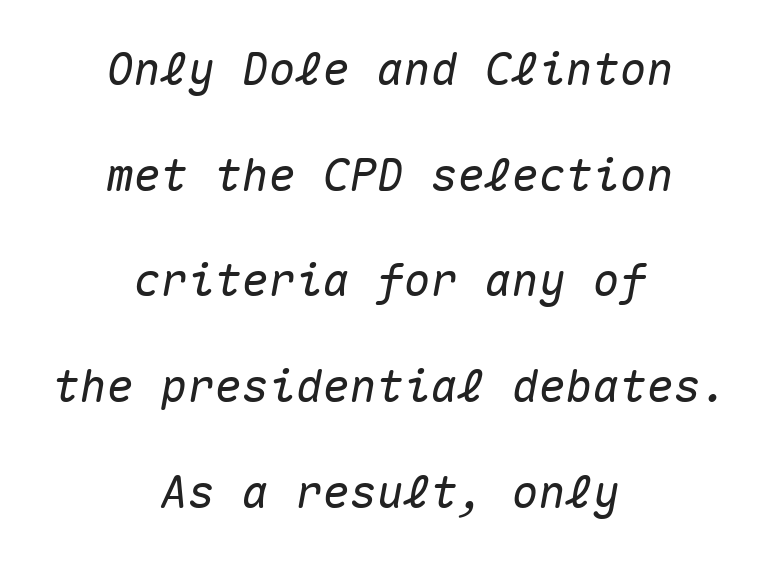
Leftover space on each line is divided equally before and after the words. Does extra space separate the letters? No, they use regular spacing. If you drew a line through each stem, it would be angled. Interline gaps are noticeably wide in this sample. Letters rest on an invisible, unmarked baseline.
